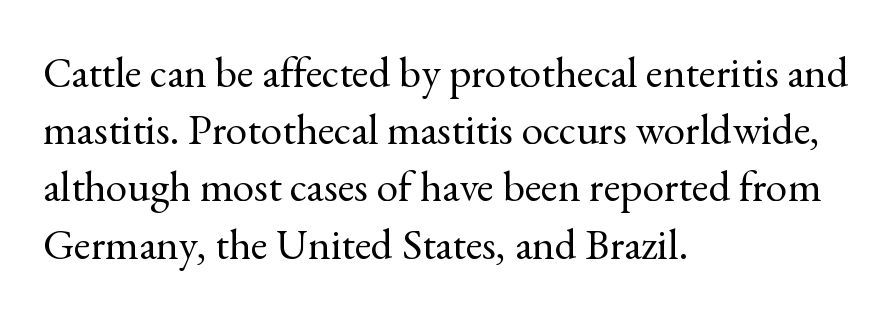
The image shows 43 px regular-weight serif type, upright; set left-aligned, normal line spacing (1.33x), normal letter spacing, not underlined; a small x-height.
